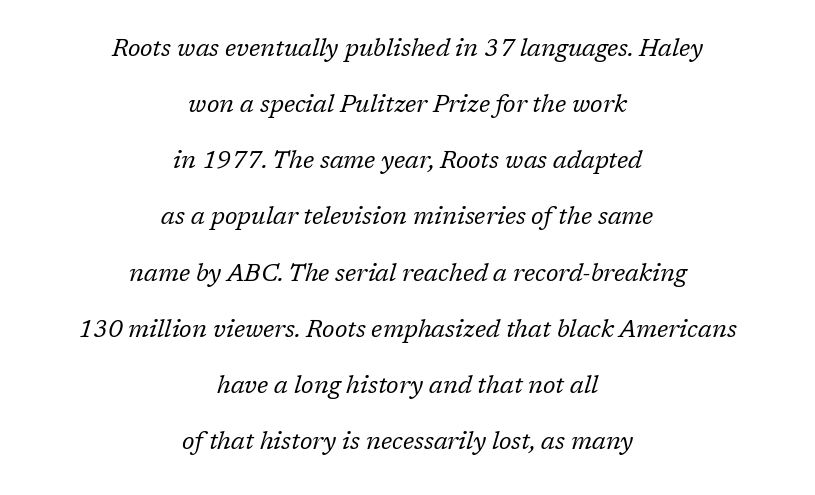
The image shows 24 px text type, italic (leaning right); set centered, loose line spacing (2.34x), normal letter spacing, not underlined.
